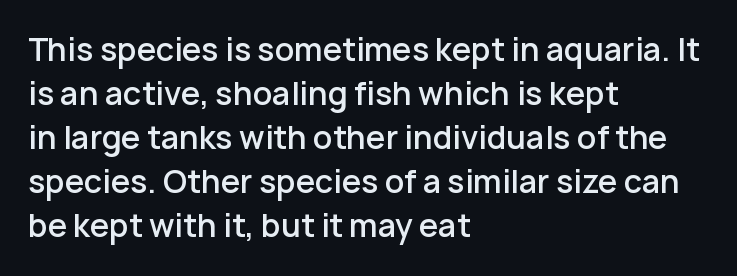
Caption: multi-line text, flush left, ragged right. How heavy is the stroke? Medium-heavy — a semibold, shy of bold. Does the lettering tilt? It doesn't — this is upright. Note the varied advance widths — an 'i' is clearly narrower than an 'm'. Clear beneath every line of the passage.
